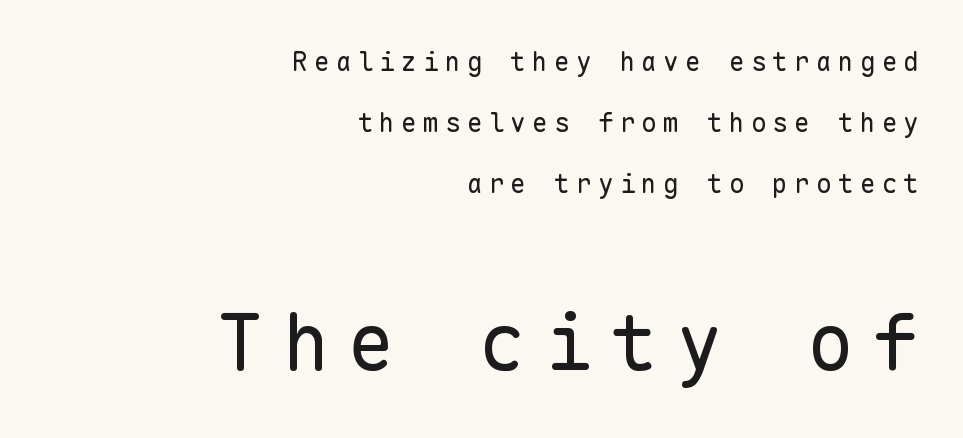
Q: Is the text bold? A: No.
Q: Is the text italic (slanted)? A: No, it is upright.
Q: Is the typeface a serif or a sans-serif typeface? A: Sans-serif.
Q: Is the text underlined? A: No.
Q: How is the paragraph aligned? A: Right-aligned.
Q: Is the spacing between letters normal or unusually wide? A: Unusually wide.
Q: Is the spacing between lines tight, normal or loose? A: Loose.
Q: Which block of text is set in a larger size, the first (top) or the second (bottom)? A: The second (bottom) one.
Q: Width (condensed, normal, or wide)? A: Normal.
Q: Stroke contrast? A: Low.
Q: x-height? A: Medium.
Q: Monospaced? A: Yes.
